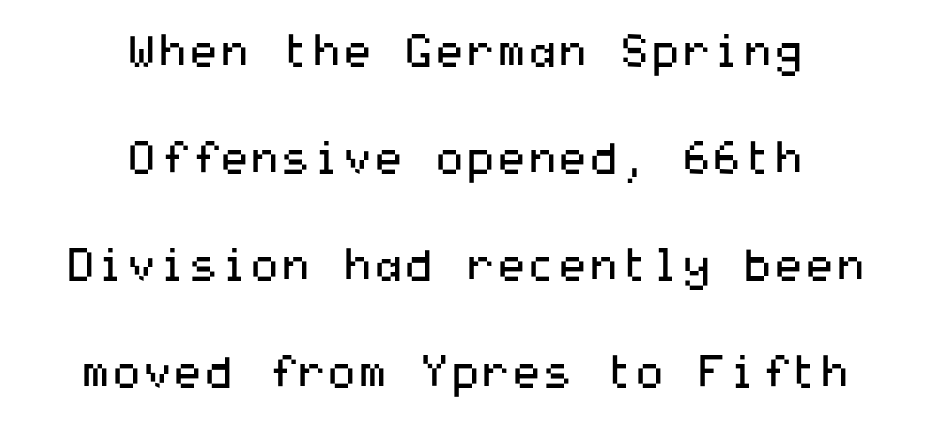
The image shows 44 px regular-weight, wide sans-serif type, upright; set centered, loose line spacing (2.43x), normal letter spacing, not underlined; medium stroke contrast and a medium x-height.
